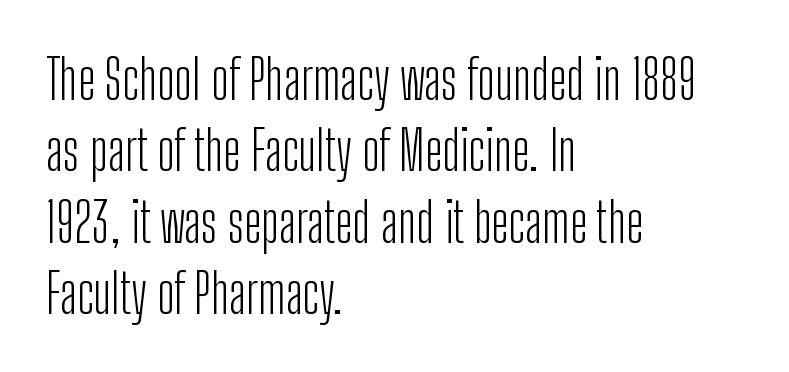
{"serif": "no", "italic": "no", "bold": "no", "weight": "light", "width": "condensed", "stroke_contrast": "low", "x_height": "medium", "monospaced": "no", "underline": "no", "align": "left", "line_spacing": "normal", "line_spacing_ratio": 1.32, "letter_spacing": "normal", "letter_spacing_em": 0.0, "glyph_px": 54}
